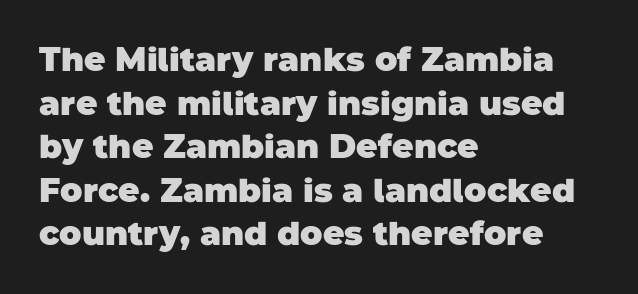
{"serif": "no", "bold": "yes", "weight": "heavy", "width": "normal", "stroke_contrast": "low", "x_height": "large", "monospaced": "no", "underline": "no", "align": "left", "line_spacing": "normal", "line_spacing_ratio": 1.32, "letter_spacing": "normal", "letter_spacing_em": 0.0, "glyph_px": 33}
